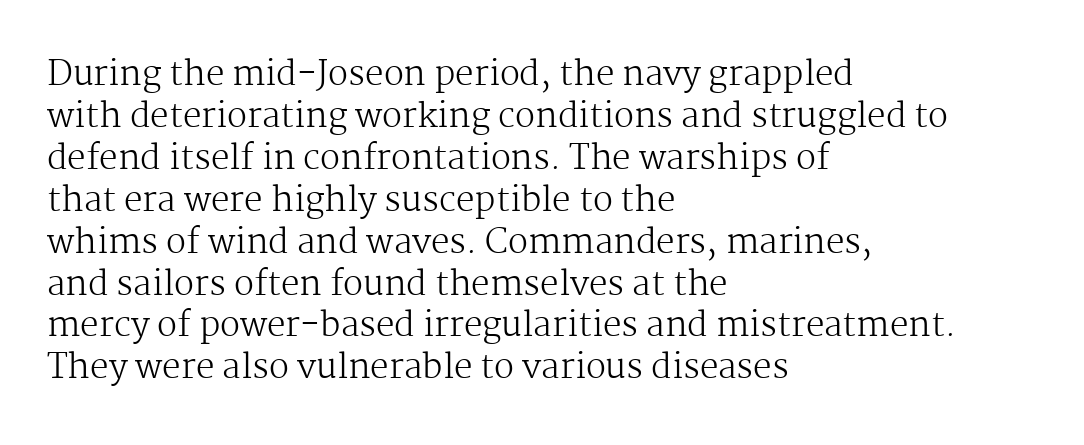
The image shows 33 px regular-weight serif type, upright; set left-aligned, normal line spacing (1.27x), normal letter spacing, not underlined; medium stroke contrast and a medium x-height.
